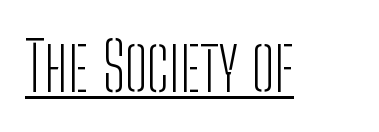
Q: Is the text bold? A: No.
Q: Is the text italic (slanted)? A: No, it is upright.
Q: Is the typeface a serif or a sans-serif typeface? A: Sans-serif.
Q: Is the text underlined? A: Yes.
Q: Is the spacing between letters normal or unusually wide? A: Normal.
Q: Width (condensed, normal, or wide)? A: Condensed.
Q: Stroke contrast? A: Low.
Q: x-height? A: Medium.
Q: Monospaced? A: No.
